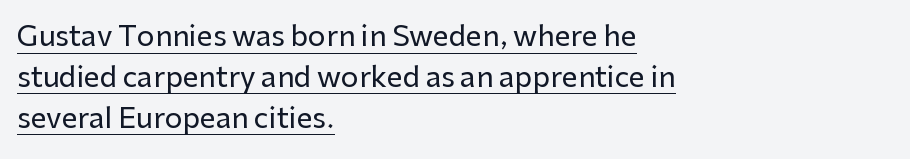
{"serif": "no", "italic": "no", "width": "normal", "stroke_contrast": "low", "x_height": "medium", "monospaced": "no", "underline": "yes", "align": "left", "line_spacing": "normal", "line_spacing_ratio": 1.46, "letter_spacing": "normal", "letter_spacing_em": 0.0, "glyph_px": 28}
